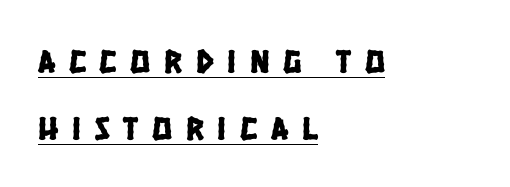
Does the copy run flush right? No — it runs flush left. The text was rendered using a sans face with plain stroke endings. This sample carries an underscore along the baseline area. Airy leading. The letters are spread apart with noticeably loose tracking. These lines are rendered in a variable-pitch font.
